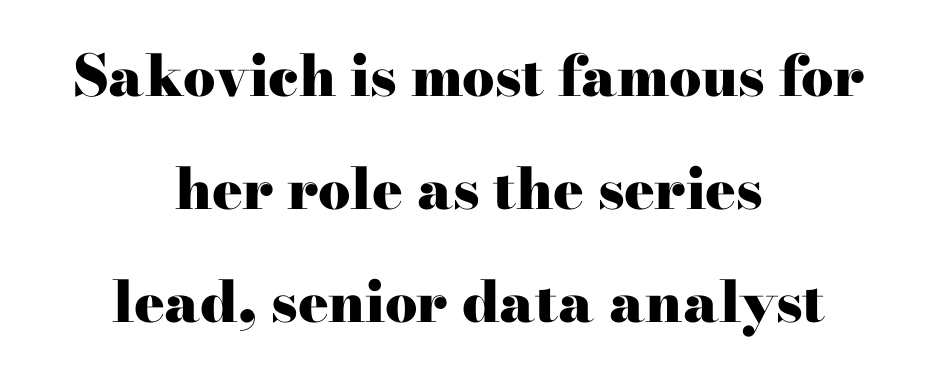
The image shows 57 px heavy, wide serif type, upright; set centered, loose line spacing (1.98x), normal letter spacing, not underlined; high stroke contrast and a small x-height.
